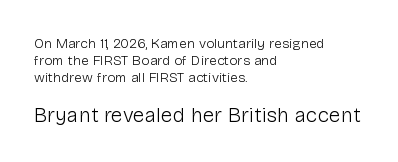
The image shows 21 px text type, upright; set left-aligned, line spacing 1.21x, normal letter spacing, not underlined; the second (bottom) block is 1.5x larger.
